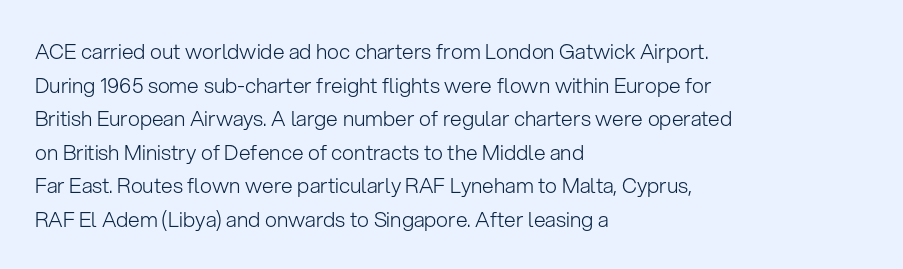
The image shows 21 px text type, upright; set left-aligned, normal line spacing (1.6x), normal letter spacing, not underlined.
